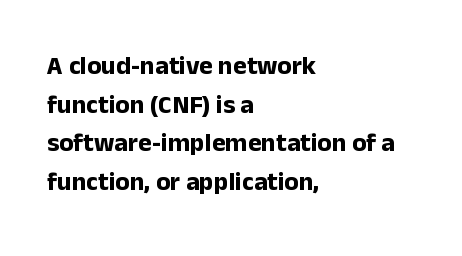
Q: Is the text bold? A: Yes.
Q: Is the text italic (slanted)? A: No, it is upright.
Q: Is the text underlined? A: No.
Q: How is the paragraph aligned? A: Left-aligned.
Q: Is the spacing between letters normal or unusually wide? A: Normal.
Q: Is the spacing between lines tight, normal or loose? A: Normal.
